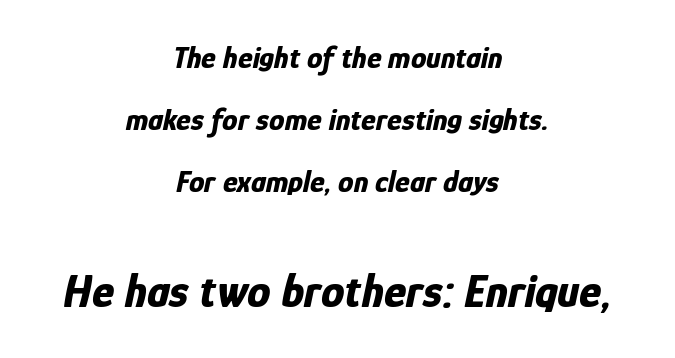
The image shows 47 px bold, condensed type, italic (leaning right); set centered, loose line spacing (2.0x), normal letter spacing, not underlined; the second (bottom) block is 1.52x larger; low stroke contrast and a medium x-height.
